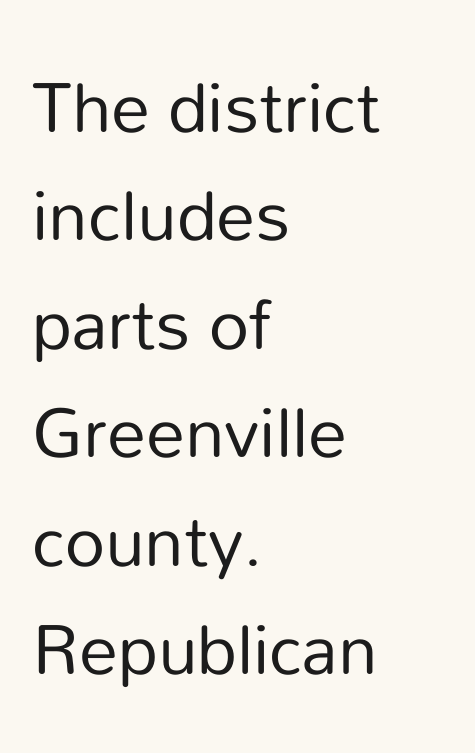
{"serif": "no", "italic": "no", "bold": "no", "weight": "regular", "width": "normal", "stroke_contrast": "low", "x_height": "medium", "monospaced": "no", "underline": "no", "align": "left", "line_spacing": "normal", "line_spacing_ratio": 1.39, "letter_spacing": "normal", "letter_spacing_em": 0.0, "glyph_px": 78}
